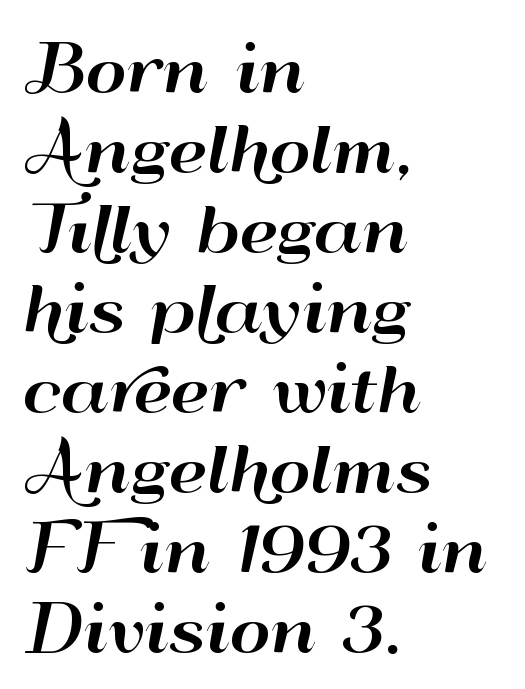
The image shows 63 px wide sans-serif type; set left-aligned, normal line spacing (1.27x), normal letter spacing, not underlined; high stroke contrast and a small x-height.
